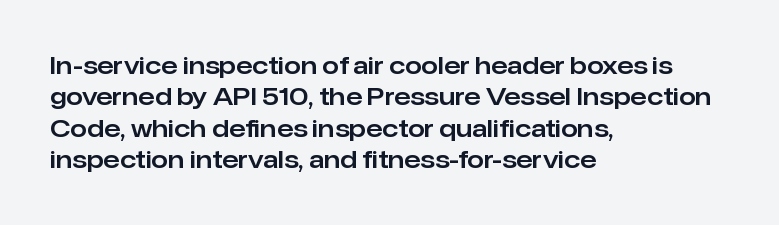
The image shows 24 px text type, upright; set left-aligned, normal line spacing (1.31x), normal letter spacing, not underlined.
